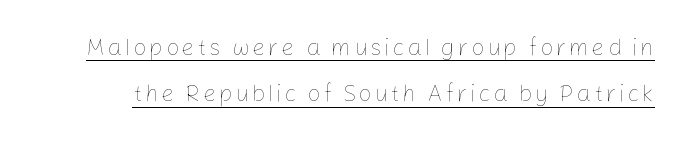
The image shows 23 px text type, upright; set loose line spacing (2.02x), underlined.
